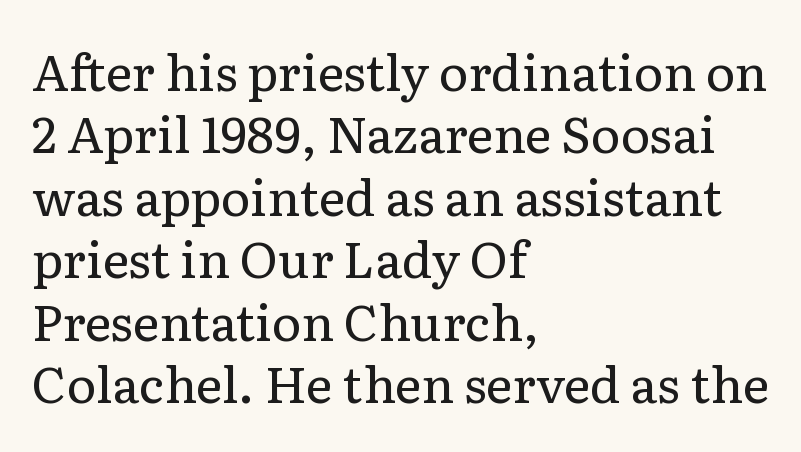
{"serif": "yes", "italic": "no", "bold": "no", "weight": "regular", "width": "normal", "stroke_contrast": "low", "x_height": "medium", "monospaced": "no", "underline": "no", "align": "left", "line_spacing": "normal", "line_spacing_ratio": 1.25, "letter_spacing": "normal", "letter_spacing_em": 0.0, "glyph_px": 50}
